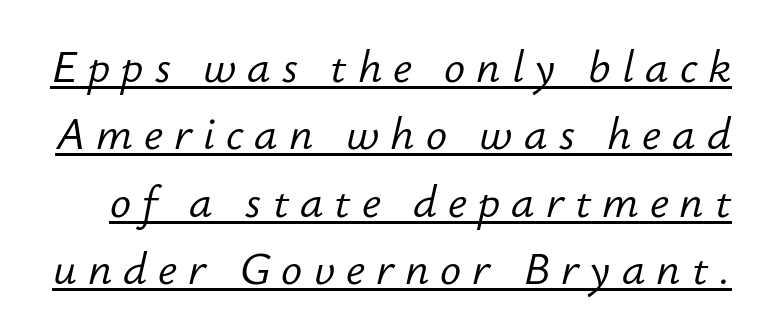
The image shows 44 px light type, italic (leaning right); set normal line spacing (1.53x), unusually wide letter spacing (+0.25 em), underlined; low stroke contrast and a small x-height.
